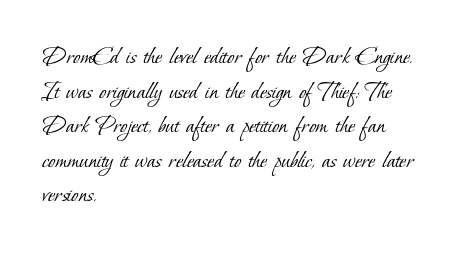
The passage shown stacks its lines at a standard gap. The lines in this sample share a left origin and differ only in where they stop. Words appear dense and cohesive because spacing is normal. Only glyphs here, with clear space below each row. Ink coverage per letter is moderate at most.
